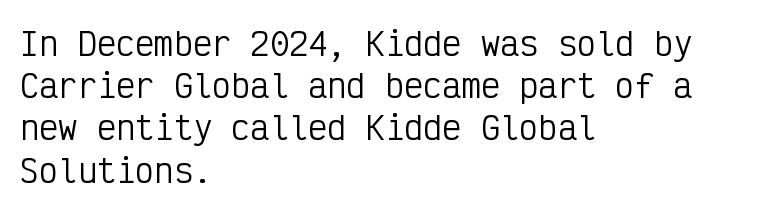
{"serif": "no", "italic": "no", "bold": "no", "weight": "regular", "width": "condensed", "stroke_contrast": "low", "x_height": "medium", "monospaced": "yes", "underline": "no", "align": "left", "line_spacing": "normal", "line_spacing_ratio": 1.32, "letter_spacing": "normal", "letter_spacing_em": 0.0, "glyph_px": 32}
